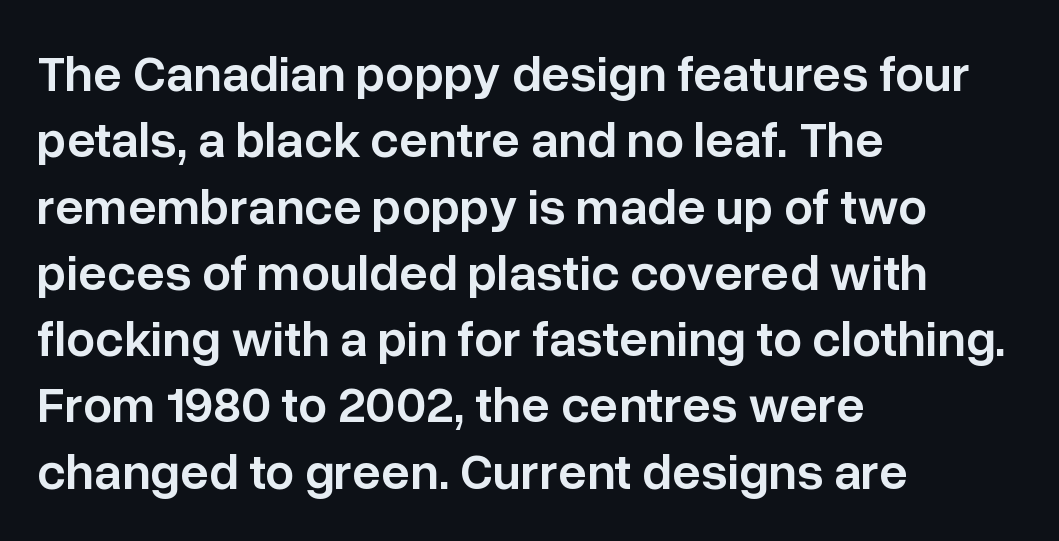
Lines of text with bare space underneath. Characters remain perfectly vertical along every line. Visually the block forms a straight wall on the left and a jagged coastline on the right. In terms of letterform style, serifs are entirely absent.
